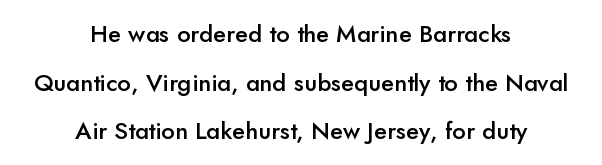
The rendering keeps characters at their native spacing. Has an underline been added? It has not. Students, observe: this is what heavily led, spacious text looks like. I'd describe the lettering as semibold — firm but not a full bold. Short and long lines alike share a common midpoint.
